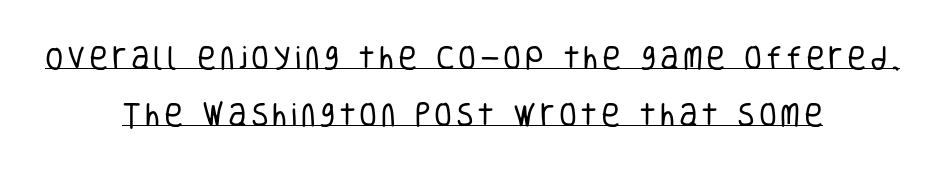
{"italic": "no", "bold": "no", "underline": "yes", "align": "center", "line_spacing": "loose", "line_spacing_ratio": 2.19, "glyph_px": 26}
